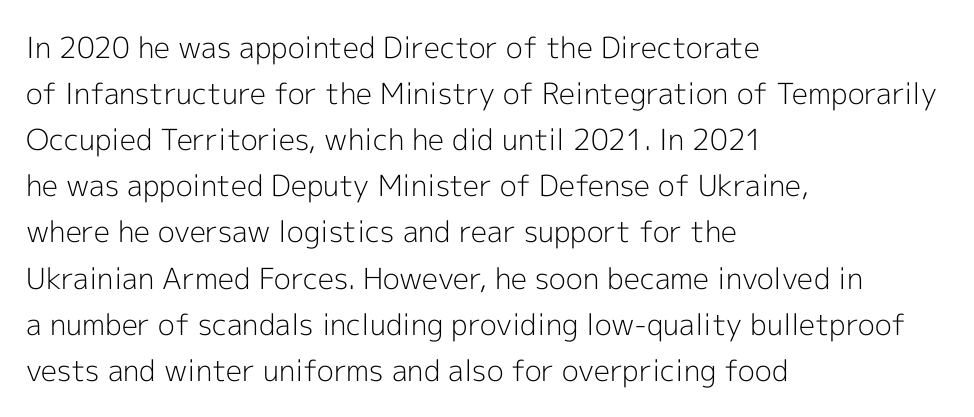
The image shows 29 px light sans-serif type, upright; set left-aligned, normal line spacing (1.59x), normal letter spacing, not underlined; a medium x-height.
